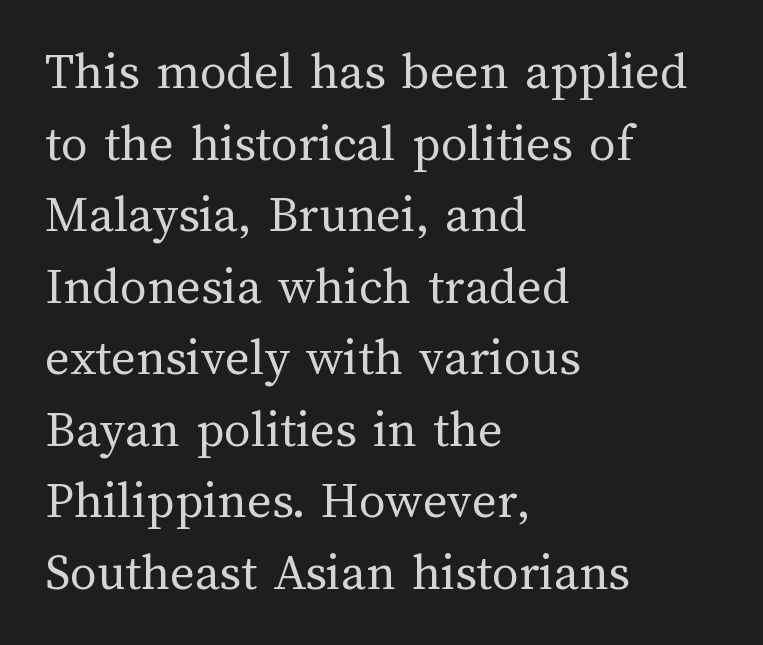
The image shows 53 px regular-weight type, upright; set left-aligned, normal line spacing (1.35x), normal letter spacing, not underlined; medium stroke contrast and a medium x-height.
